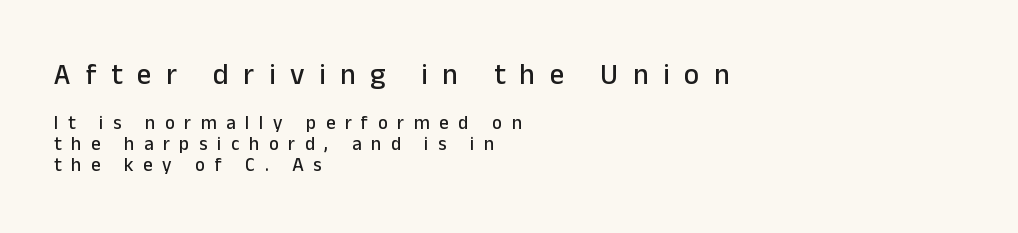
The image shows 29 px sans-serif type, upright; set left-aligned, tight line spacing (1.1x), unusually wide letter spacing (+0.5 em), not underlined; the first (top) block is 1.53x larger; low stroke contrast and a medium x-height.
